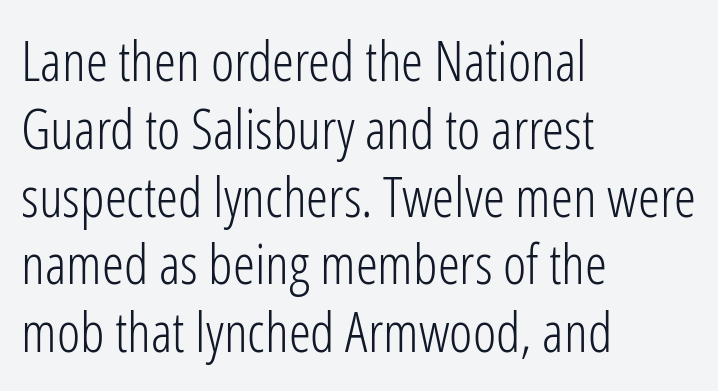
{"serif": "no", "italic": "no", "bold": "no", "weight": "light", "width": "condensed", "stroke_contrast": "low", "x_height": "medium", "monospaced": "no", "underline": "no", "align": "left", "line_spacing_ratio": 1.21, "letter_spacing": "normal", "letter_spacing_em": 0.0, "glyph_px": 56}
